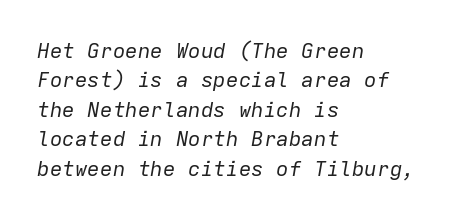
The image shows 21 px text type, italic (leaning right); set left-aligned, normal line spacing (1.4x), normal letter spacing, not underlined.
